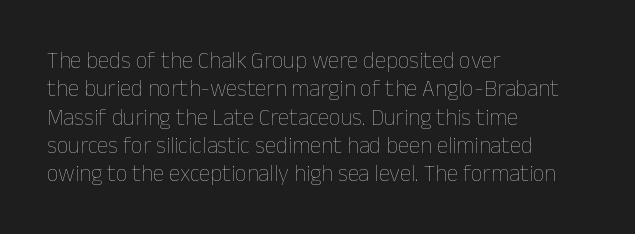
Nobody touched the tracking dial on this one. Visually the block forms a straight wall on the left and a jagged coastline on the right. Posture: upright roman. Beneath every word, the page is bare.
